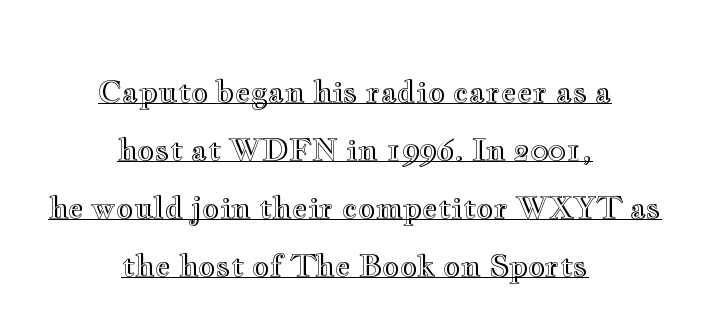
The image shows 30 px wide type, upright; set centered, loose line spacing (1.93x), normal letter spacing, underlined; a small x-height.
